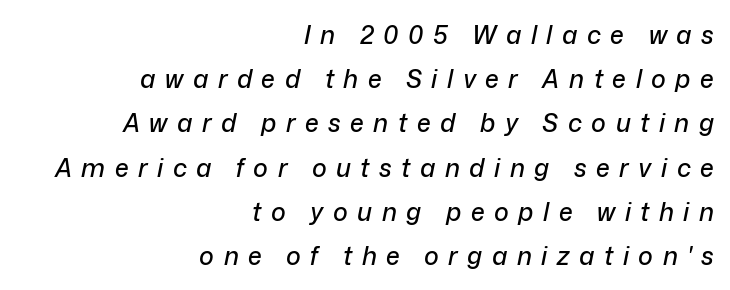
{"italic": "yes", "lean": "right", "slant_degrees": 12, "underline": "no", "align": "right", "line_spacing_ratio": 1.77, "letter_spacing": "wide", "letter_spacing_em": 0.38, "glyph_px": 25}
